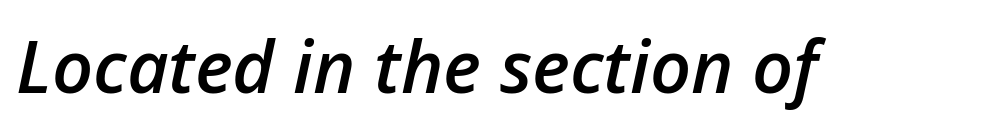
The image shows 72 px semibold type, italic (leaning right); set normal letter spacing, not underlined; low stroke contrast and a medium x-height.
